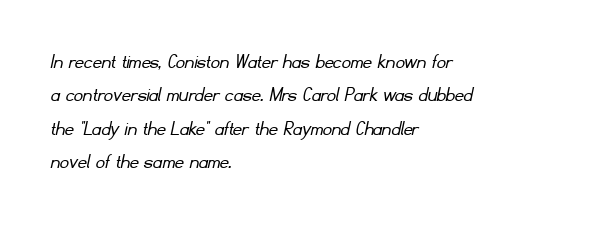
The image shows 22 px text type; set left-aligned, normal line spacing (1.52x), normal letter spacing, not underlined.
